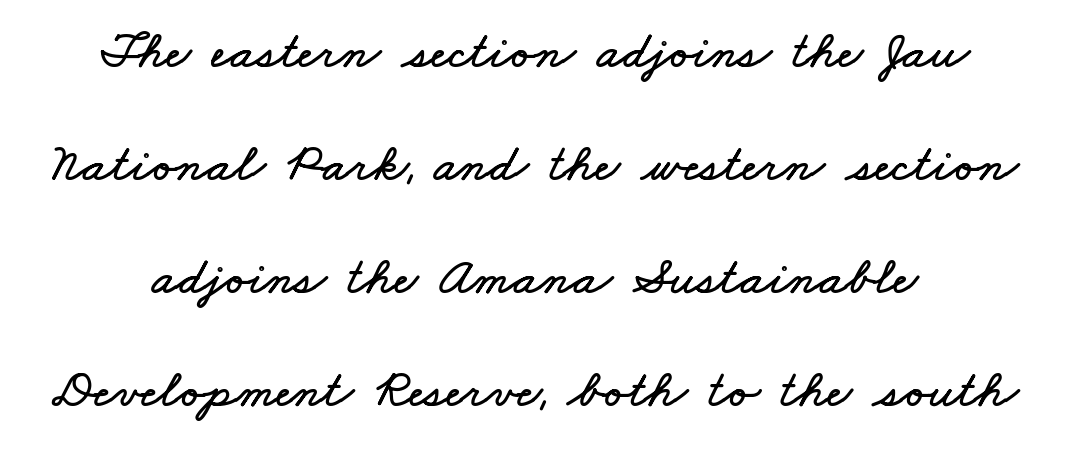
Q: Is the text underlined? A: No.
Q: How is the paragraph aligned? A: Centered.
Q: Is the spacing between letters normal or unusually wide? A: Normal.
Q: Is the spacing between lines tight, normal or loose? A: Loose.
Q: Width (condensed, normal, or wide)? A: Wide.
Q: Stroke contrast? A: Low.
Q: x-height? A: Small.
Q: Monospaced? A: No.
